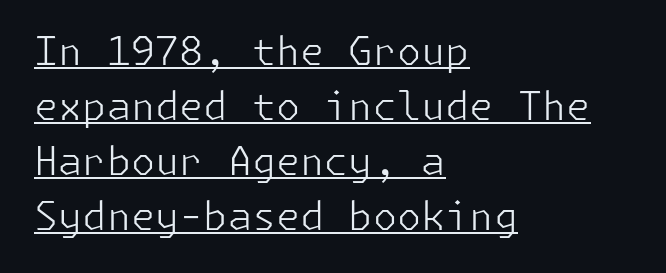
The image shows 39 px light sans-serif type, upright; set left-aligned, normal line spacing (1.41x), normal letter spacing, underlined; low stroke contrast and a medium x-height.
